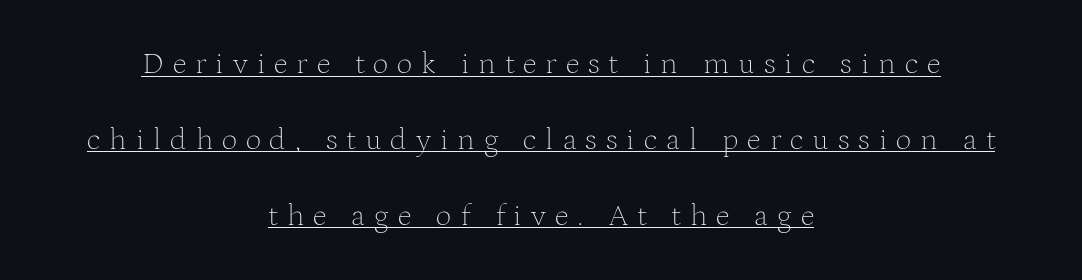
The image shows 31 px thin serif type, upright; set centered, loose line spacing (2.45x), unusually wide letter spacing (+0.29 em), underlined; medium stroke contrast and a medium x-height.
